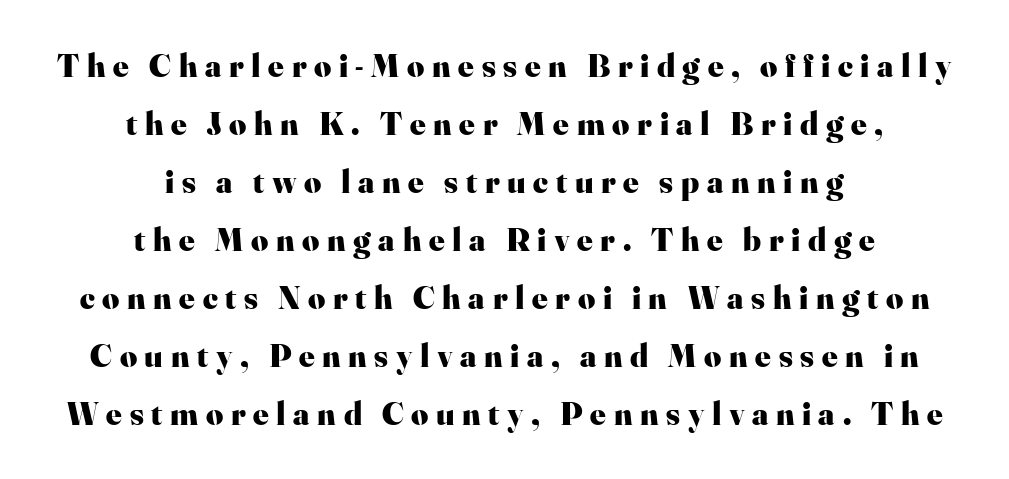
Caption: bold face, heavy strokes. A typesetter would mark this as roman, not italic. The line texture is sparse and dotted thanks to wide tracking. The font family rendered here belongs to the serif group. Spacing verdict: proportional, widths tailored to each character. Glance below the letters and you will spot only blank space.
